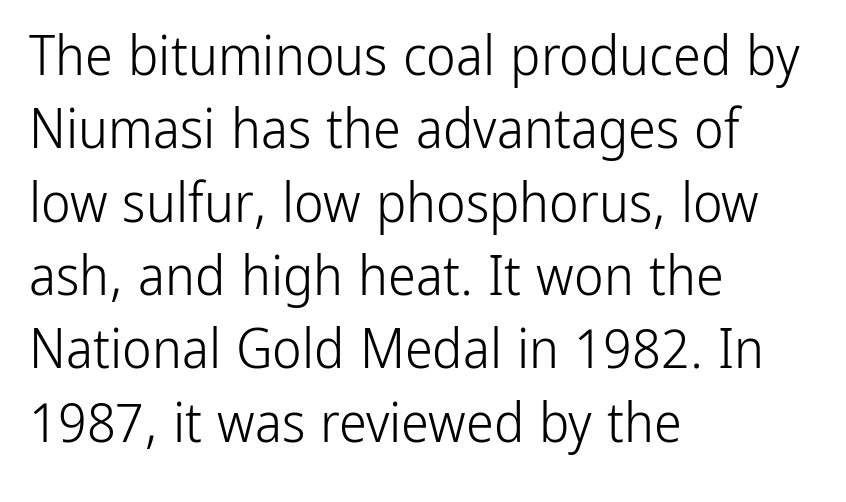
{"serif": "no", "italic": "no", "bold": "no", "weight": "light", "width": "condensed", "stroke_contrast": "low", "x_height": "medium", "monospaced": "no", "underline": "no", "align": "left", "line_spacing": "normal", "line_spacing_ratio": 1.31, "letter_spacing": "normal", "letter_spacing_em": 0.0, "glyph_px": 56}
